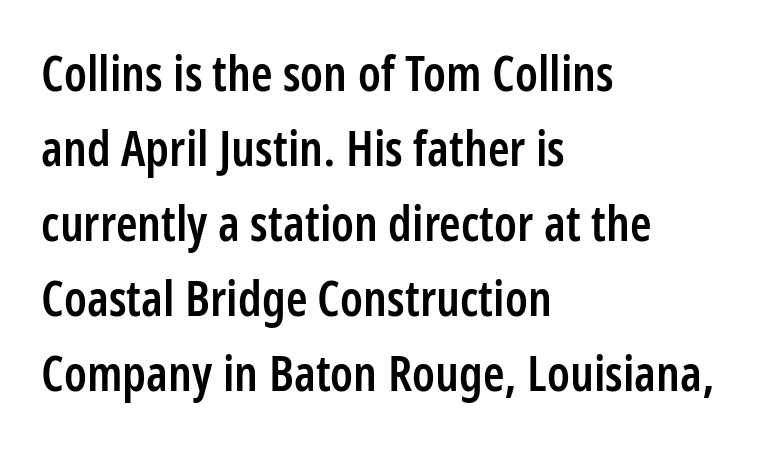
The string is rendered with underlining switched off. The typography opts for an upright posture over an oblique one. The block of text has a typical density, with ordinary space between rows. The letters advance in unequal steps, a hallmark of proportional type. Stems and bowls a touch heavier than normal — semibold.
